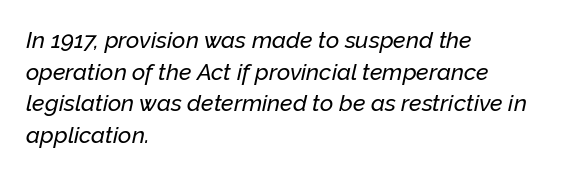
Q: Is the text italic (slanted)? A: Yes, it leans right by about 12 degrees.
Q: Is the text underlined? A: No.
Q: How is the paragraph aligned? A: Left-aligned.
Q: Is the spacing between letters normal or unusually wide? A: Normal.
Q: Is the spacing between lines tight, normal or loose? A: Normal.
